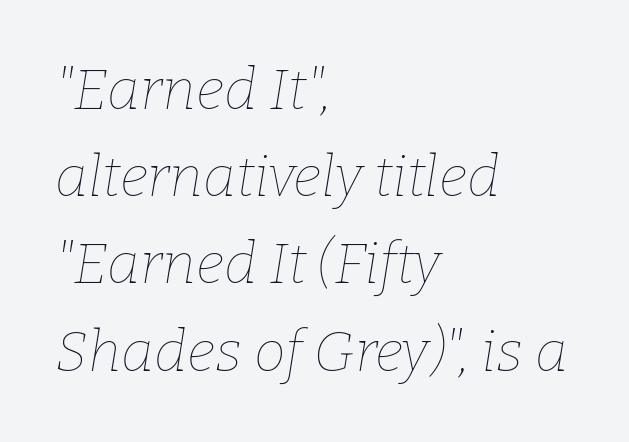
The image shows 57 px thin type, italic (leaning right); set left-aligned, normal line spacing (1.53x), normal letter spacing, not underlined; low stroke contrast and a medium x-height.
